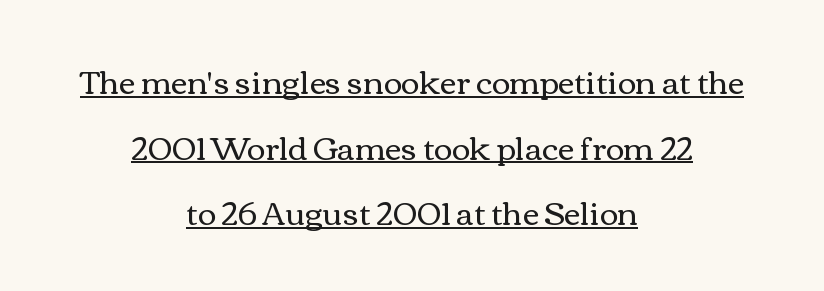
Interline gaps are noticeably wide in this sample. Layout note: lines centered. These lines are rendered in a variable-pitch font. Each line of the rendering has a horizontal stroke beneath the glyphs. Stems and bowls with no extra thickness — not bold.
